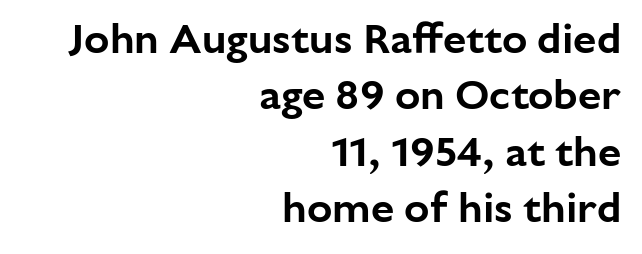
{"serif": "no", "italic": "no", "width": "normal", "stroke_contrast": "low", "x_height": "medium", "monospaced": "no", "underline": "no", "align": "right", "line_spacing": "normal", "line_spacing_ratio": 1.34, "letter_spacing": "normal", "letter_spacing_em": 0.0, "glyph_px": 42}
